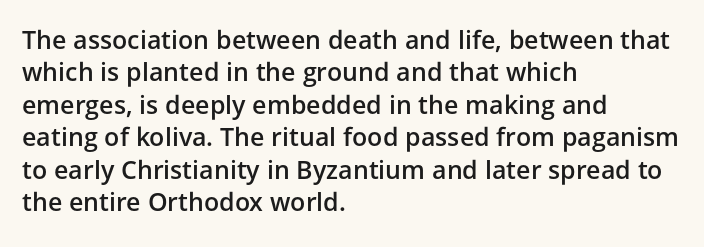
Q: Is the text bold? A: Semi-bold.
Q: Is the text italic (slanted)? A: No, it is upright.
Q: Is the text underlined? A: No.
Q: How is the paragraph aligned? A: Left-aligned.
Q: Is the spacing between letters normal or unusually wide? A: Normal.
Q: Is the spacing between lines tight, normal or loose? A: Normal.
